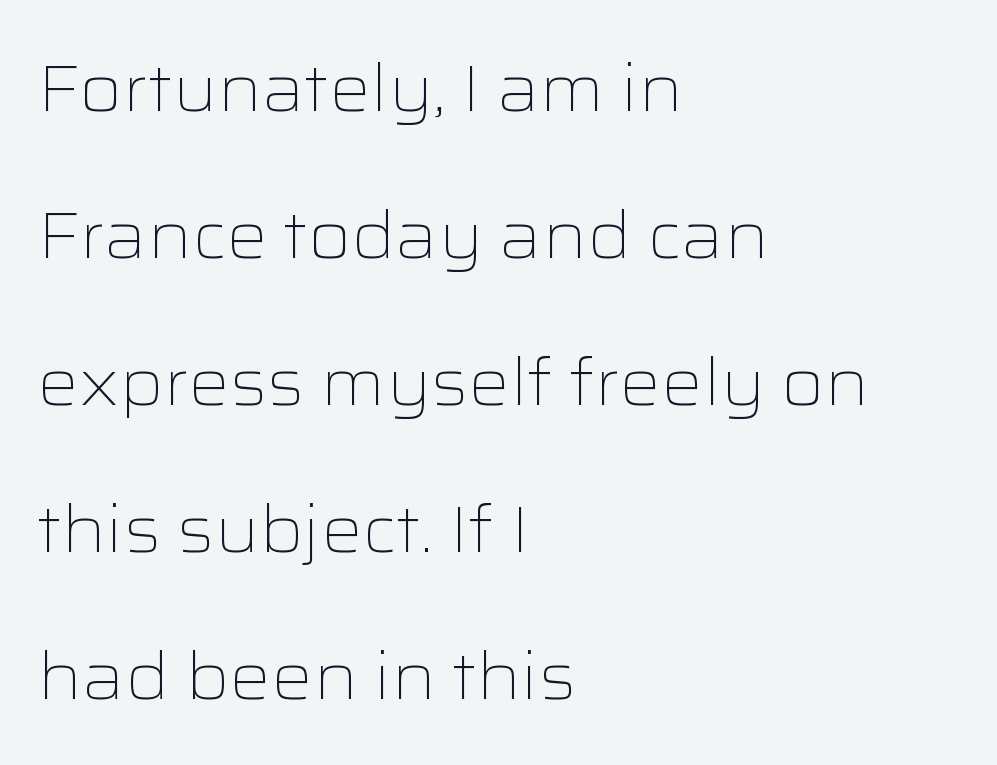
Tall strokes in this sample are plumb rather than angled. Is this a heavy cut? Hardly; it is regular or lighter. The rendering keeps characters at their native spacing. The compositor pushed each line to the left boundary.
